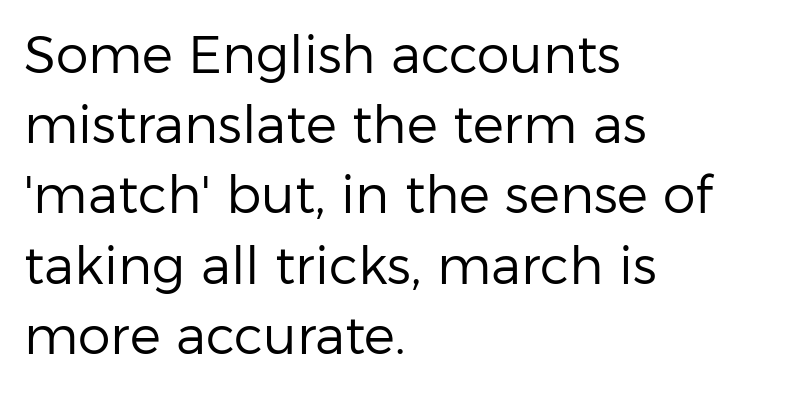
Q: Is the text bold? A: No.
Q: Is the text italic (slanted)? A: No, it is upright.
Q: Is the typeface a serif or a sans-serif typeface? A: Sans-serif.
Q: Is the text underlined? A: No.
Q: How is the paragraph aligned? A: Left-aligned.
Q: Is the spacing between letters normal or unusually wide? A: Normal.
Q: Is the spacing between lines tight, normal or loose? A: Normal.
Q: Width (condensed, normal, or wide)? A: Normal.
Q: Stroke contrast? A: Low.
Q: x-height? A: Medium.
Q: Monospaced? A: No.
